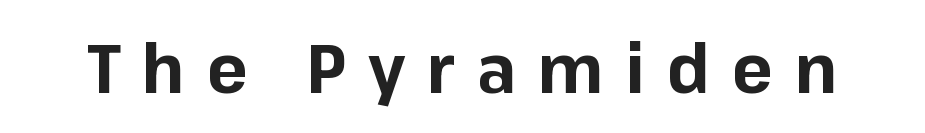
Short note: letters widely spaced. Nope, not italic — everything's standing straight. In terms of weight, the rendering is a true, heavy bold. Spacing verdict: proportional, widths tailored to each character. Letterform terminals end flat and unadorned throughout the passage.
